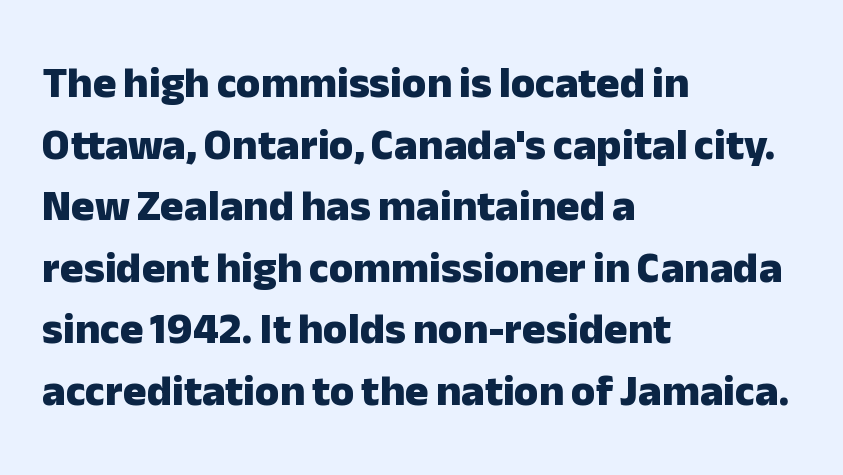
The image shows 44 px heavy sans-serif type, upright; set left-aligned, normal line spacing (1.4x), normal letter spacing, not underlined; low stroke contrast and a medium x-height.
